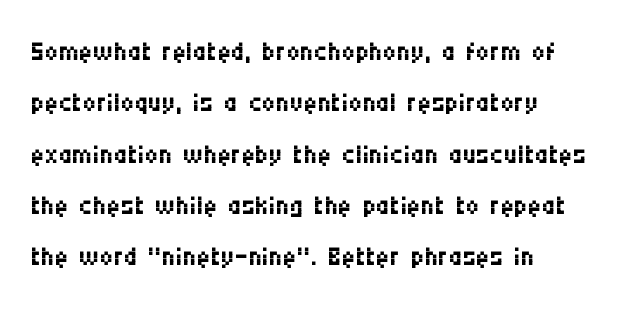
Q: Is the text bold? A: No.
Q: Is the text italic (slanted)? A: No, it is upright.
Q: Is the typeface a serif or a sans-serif typeface? A: Sans-serif.
Q: Is the text underlined? A: No.
Q: How is the paragraph aligned? A: Left-aligned.
Q: Is the spacing between letters normal or unusually wide? A: Normal.
Q: Is the spacing between lines tight, normal or loose? A: Normal.
Q: Width (condensed, normal, or wide)? A: Condensed.
Q: Stroke contrast? A: Medium.
Q: x-height? A: Large.
Q: Monospaced? A: No.
